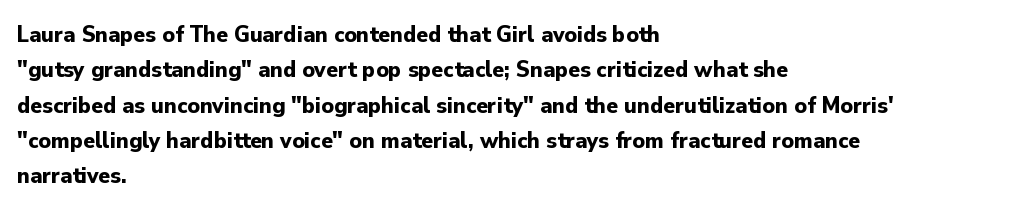
The image shows 24 px bold type, upright; set left-aligned, normal line spacing (1.47x), normal letter spacing, not underlined.
